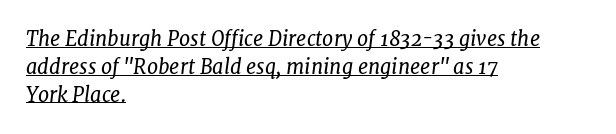
{"italic": "yes", "lean": "right", "slant_degrees": 7, "bold": "no", "underline": "yes", "align": "left", "line_spacing": "normal", "line_spacing_ratio": 1.39, "letter_spacing": "normal", "letter_spacing_em": 0.0, "glyph_px": 20}
